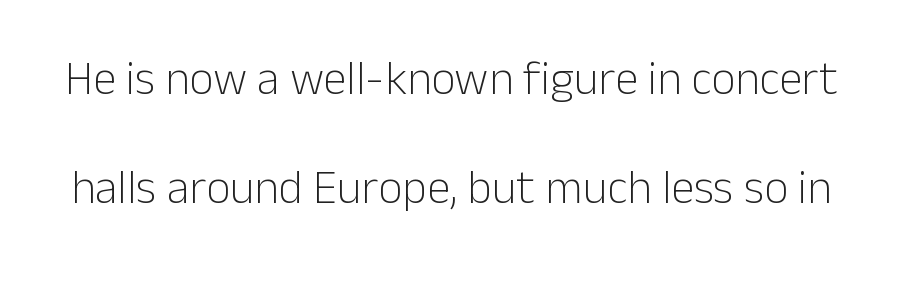
The image shows 47 px light sans-serif type, upright; set loose line spacing (2.32x), normal letter spacing, not underlined; low stroke contrast and a medium x-height.
